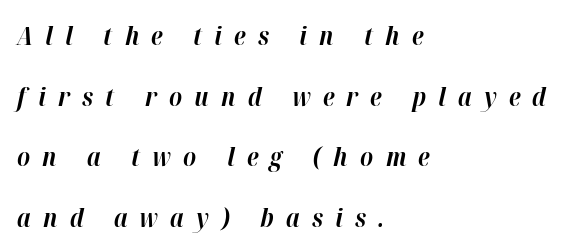
{"italic": "yes", "lean": "right", "slant_degrees": 12, "bold": "yes", "underline": "no", "align": "left", "line_spacing": "loose", "line_spacing_ratio": 2.33, "letter_spacing": "wide", "letter_spacing_em": 0.47, "glyph_px": 26}
